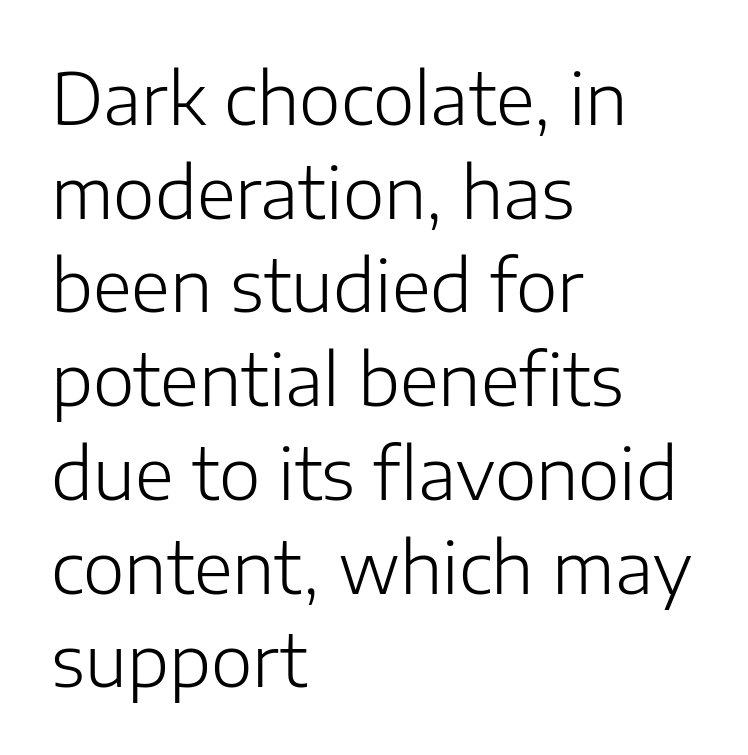
Q: Is the text bold? A: No.
Q: Is the text italic (slanted)? A: No, it is upright.
Q: Is the typeface a serif or a sans-serif typeface? A: Sans-serif.
Q: Is the text underlined? A: No.
Q: How is the paragraph aligned? A: Left-aligned.
Q: Is the spacing between letters normal or unusually wide? A: Normal.
Q: Is the spacing between lines tight, normal or loose? A: Normal.
Q: Width (condensed, normal, or wide)? A: Normal.
Q: Stroke contrast? A: Low.
Q: x-height? A: Medium.
Q: Monospaced? A: No.
